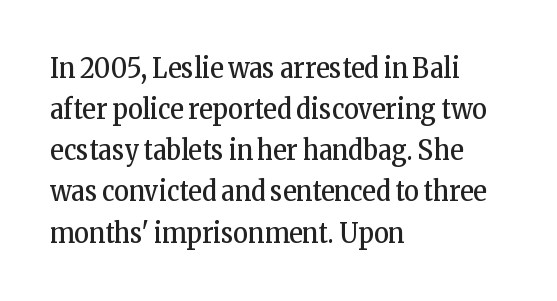
Q: Is the text bold? A: No.
Q: Is the text italic (slanted)? A: No, it is upright.
Q: Is the typeface a serif or a sans-serif typeface? A: Serif.
Q: Is the text underlined? A: No.
Q: How is the paragraph aligned? A: Left-aligned.
Q: Is the spacing between letters normal or unusually wide? A: Normal.
Q: Is the spacing between lines tight, normal or loose? A: Normal.
Q: Width (condensed, normal, or wide)? A: Condensed.
Q: Stroke contrast? A: Low.
Q: x-height? A: Medium.
Q: Monospaced? A: No.
